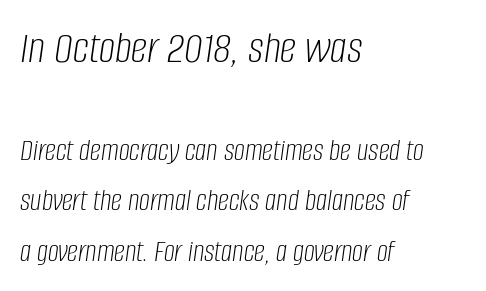
{"italic": "yes", "lean": "right", "slant_degrees": 8, "bold": "no", "weight": "light", "width": "condensed", "stroke_contrast": "low", "x_height": "large", "monospaced": "no", "underline": "no", "align": "left", "line_spacing": "normal", "line_spacing_ratio": 1.63, "letter_spacing": "normal", "letter_spacing_em": 0.0, "larger_block": "first", "size_ratio": 1.48, "glyph_px": 46}
